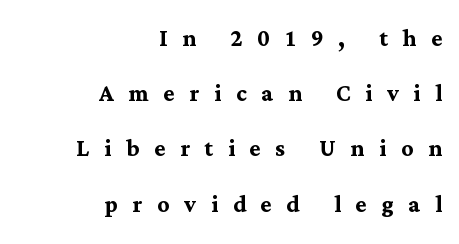
The tracking reads as deliberately expanded to a designer's eye. This sample has the flowing, uneven cadence of proportional lettering. Every letter is thick-stroked: bold, no question. One-word summary of the alignment: right. Type style note: has serifs. This is the regular roman posture of the typeface.
